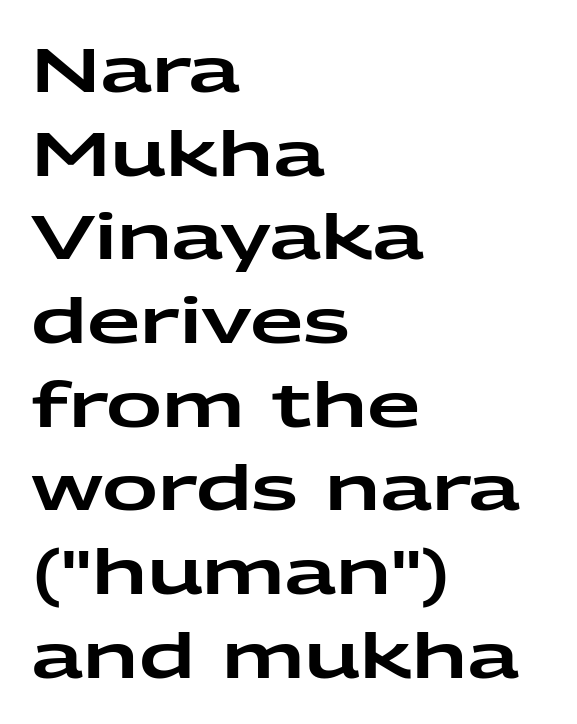
The image shows 62 px wide sans-serif type, upright; set left-aligned, normal line spacing (1.35x), normal letter spacing, not underlined; low stroke contrast and a medium x-height.
